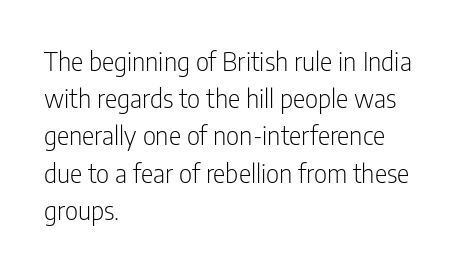
The rendering anchors every line to the left-hand side. A clean baseline with only descenders dipping below it. No chunkiness to these letters — they're not bold. Leading matches the norm, producing a regular column. Ascenders rise straight up at ninety degrees. Nobody touched the tracking dial on this one.
